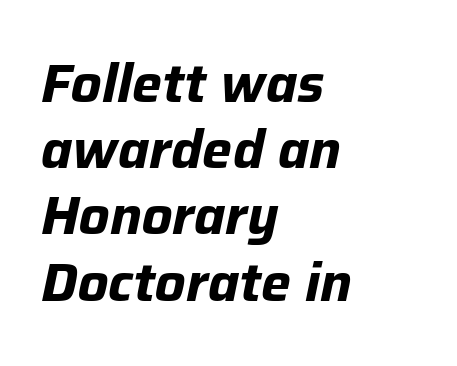
The rendering uses natural spacing where letterforms have individual widths. Between one letter and the next there's only the usual sliver of space. Beneath every word, the page is bare. Strokes here are thick enough to call this a true bold.
